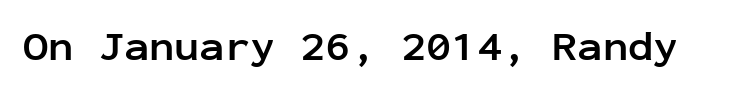
The image shows 42 px semibold sans-serif type, upright, monospaced; set normal letter spacing, not underlined; low stroke contrast and a medium x-height.
